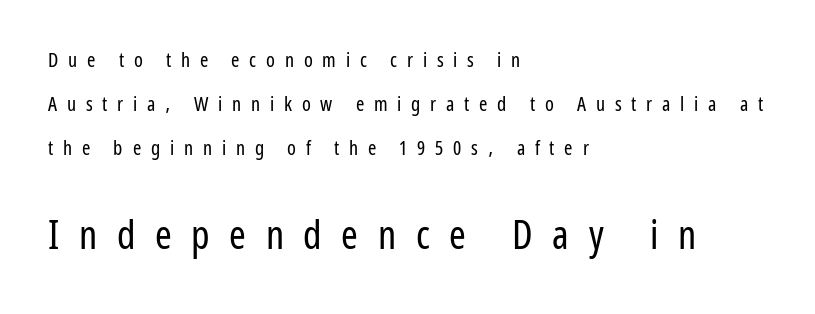
The image shows 40 px regular-weight, condensed sans-serif type, upright; set left-aligned, loose line spacing (2.2x), unusually wide letter spacing (+0.49 em), not underlined; the second (bottom) block is 2.0x larger; low stroke contrast and a medium x-height.
